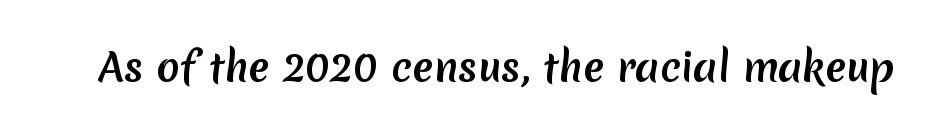
The image shows 39 px semibold sans-serif type; set normal letter spacing, not underlined; low stroke contrast and a medium x-height.
